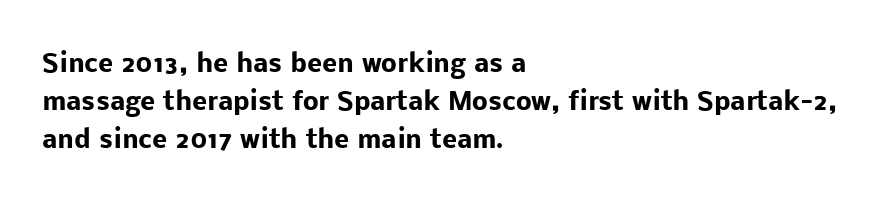
Leftover space on each line is placed entirely after the last word. Normally led — the rows are evenly, conventionally spaced. Type without underlining. Here the glyphs are tracked normally, forming tight word shapes.
